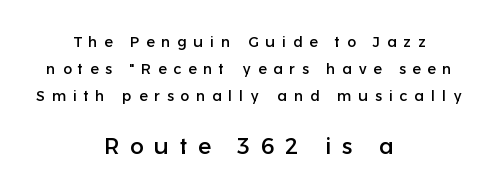
Q: Is the text italic (slanted)? A: No, it is upright.
Q: Is the text underlined? A: No.
Q: How is the paragraph aligned? A: Centered.
Q: Is the spacing between letters normal or unusually wide? A: Unusually wide.
Q: Which block of text is set in a larger size, the first (top) or the second (bottom)? A: The second (bottom) one.
